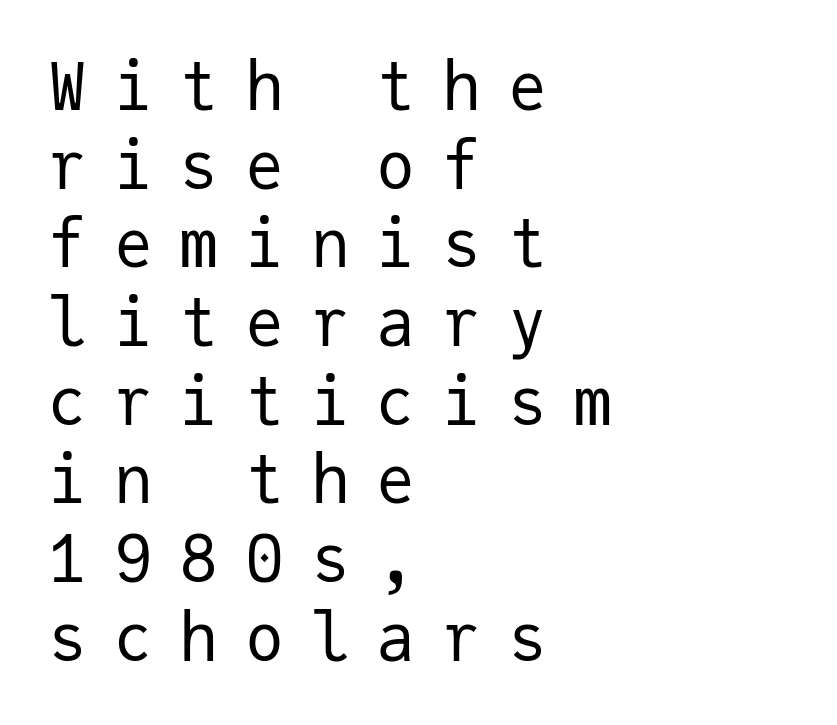
{"serif": "no", "italic": "no", "bold": "no", "weight": "regular", "width": "normal", "stroke_contrast": "low", "x_height": "medium", "monospaced": "yes", "underline": "no", "align": "left", "line_spacing_ratio": 1.21, "letter_spacing": "wide", "letter_spacing_em": 0.41, "glyph_px": 65}
